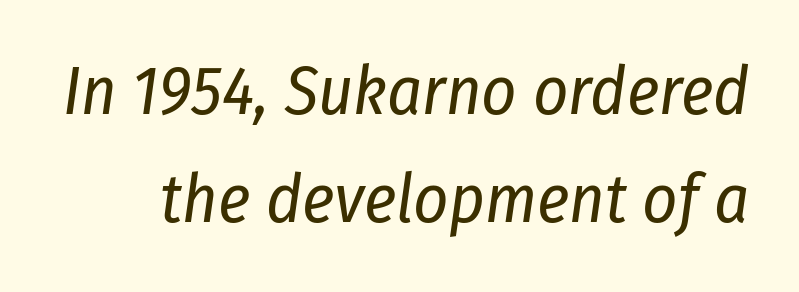
Underline: absent. Reading down the column, the eye jumps a familiar distance to each next line. Slanted lettering throughout. Is the letter spacing exaggerated? No — it looks like the ordinary default. No extra ink here — the face is not bold.
